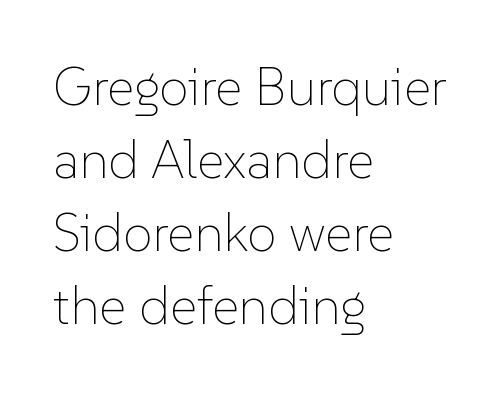
The image shows 53 px thin type, upright; set left-aligned, normal line spacing (1.38x), normal letter spacing, not underlined; low stroke contrast and a medium x-height.
